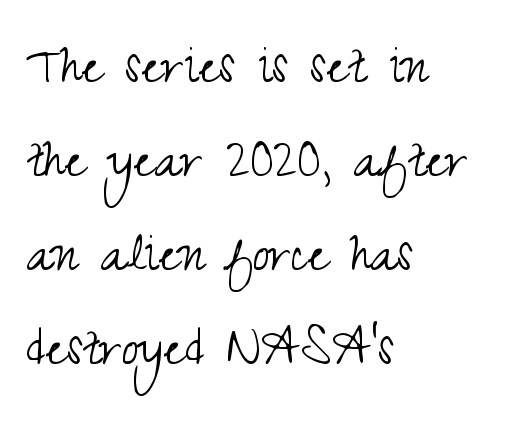
The image shows 61 px light, condensed sans-serif type, upright; set left-aligned, normal line spacing (1.54x), normal letter spacing, not underlined; medium stroke contrast and a small x-height.
